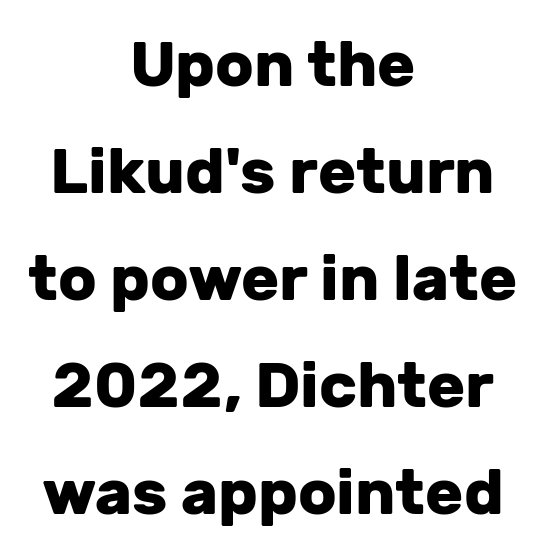
A full-strength bold gives these letters their thick strokes. These lines are composed in type without serifs. Leading: standard. Inter-character spacing is left at the font's built-in metrics. These lines stack symmetrically, like a column narrowing and widening about its center. Underline: absent.
